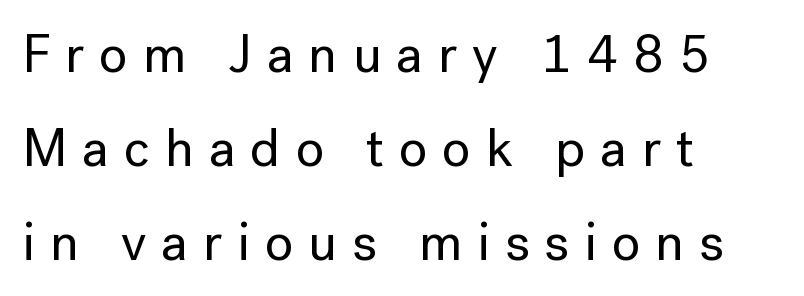
Q: Is the text italic (slanted)? A: No, it is upright.
Q: Is the typeface a serif or a sans-serif typeface? A: Sans-serif.
Q: Is the text underlined? A: No.
Q: How is the paragraph aligned? A: Left-aligned.
Q: Is the spacing between letters normal or unusually wide? A: Unusually wide.
Q: Width (condensed, normal, or wide)? A: Normal.
Q: Stroke contrast? A: Low.
Q: x-height? A: Medium.
Q: Monospaced? A: No.
